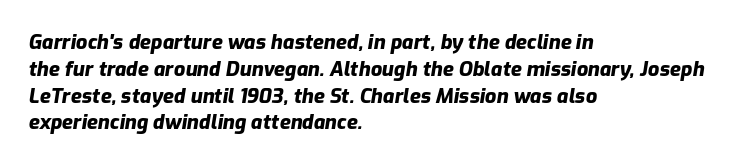
A bare baseline throughout the passage. Slanted lettering throughout. These words are printed bold, with thick strokes throughout. You could call the tracking neutral — neither tight nor loose.
